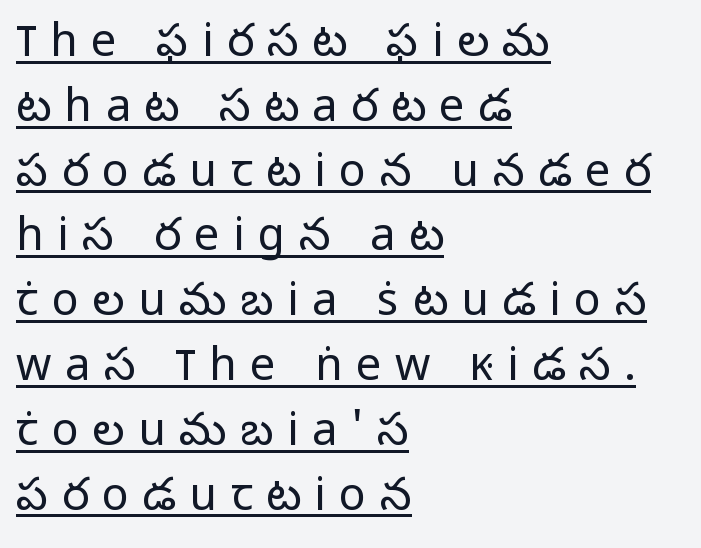
{"serif": "no", "italic": "no", "bold": "no", "weight": "light", "width": "normal", "stroke_contrast": "low", "x_height": "medium", "monospaced": "no", "underline": "yes", "align": "left", "line_spacing": "normal", "line_spacing_ratio": 1.44, "letter_spacing": "wide", "letter_spacing_em": 0.3, "glyph_px": 45}
